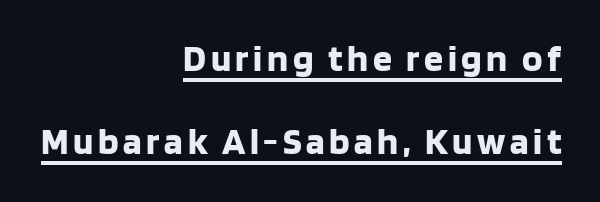
Q: Is the text bold? A: Yes.
Q: Is the text italic (slanted)? A: No, it is upright.
Q: Is the typeface a serif or a sans-serif typeface? A: Sans-serif.
Q: Is the text underlined? A: Yes.
Q: How is the paragraph aligned? A: Right-aligned.
Q: Is the spacing between lines tight, normal or loose? A: Loose.
Q: Width (condensed, normal, or wide)? A: Normal.
Q: Stroke contrast? A: Low.
Q: x-height? A: Large.
Q: Monospaced? A: No.
